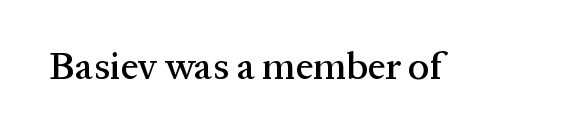
The image shows 39 px serif type, upright; set normal letter spacing, not underlined; medium stroke contrast and a medium x-height.
